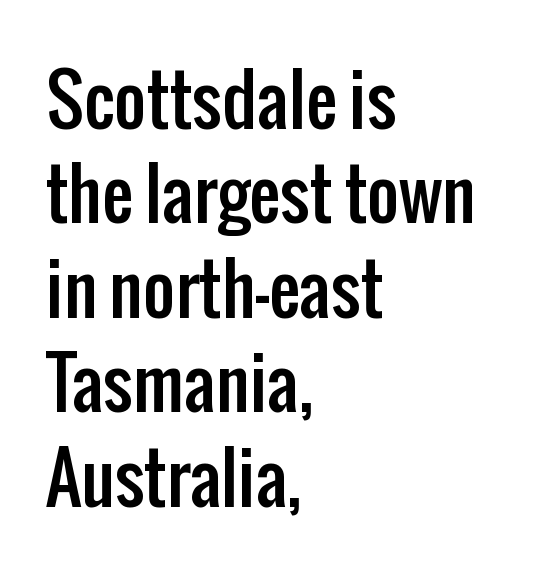
The image shows 70 px condensed sans-serif type, upright; set left-aligned, normal line spacing (1.35x), normal letter spacing, not underlined; low stroke contrast and a medium x-height.
